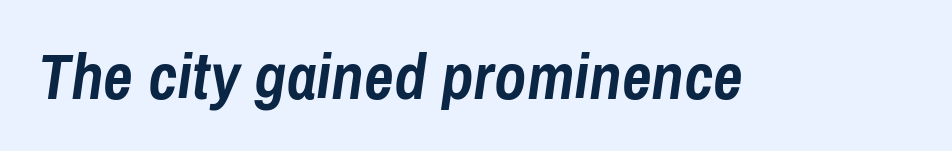
Q: Is the text bold? A: Yes.
Q: Is the text italic (slanted)? A: Yes, it leans right by about 8 degrees.
Q: Is the text underlined? A: No.
Q: Is the spacing between letters normal or unusually wide? A: Normal.
Q: Width (condensed, normal, or wide)? A: Condensed.
Q: Stroke contrast? A: Low.
Q: x-height? A: Medium.
Q: Monospaced? A: No.
